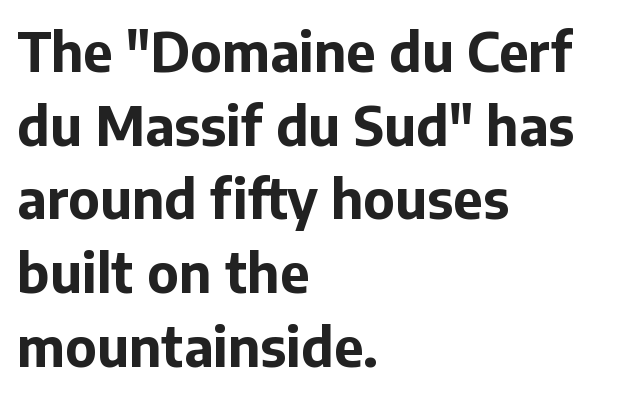
Q: Is the text bold? A: Yes.
Q: Is the text italic (slanted)? A: No, it is upright.
Q: Is the typeface a serif or a sans-serif typeface? A: Sans-serif.
Q: Is the text underlined? A: No.
Q: How is the paragraph aligned? A: Left-aligned.
Q: Is the spacing between letters normal or unusually wide? A: Normal.
Q: Is the spacing between lines tight, normal or loose? A: Normal.
Q: Width (condensed, normal, or wide)? A: Normal.
Q: Stroke contrast? A: Low.
Q: x-height? A: Medium.
Q: Monospaced? A: No.
